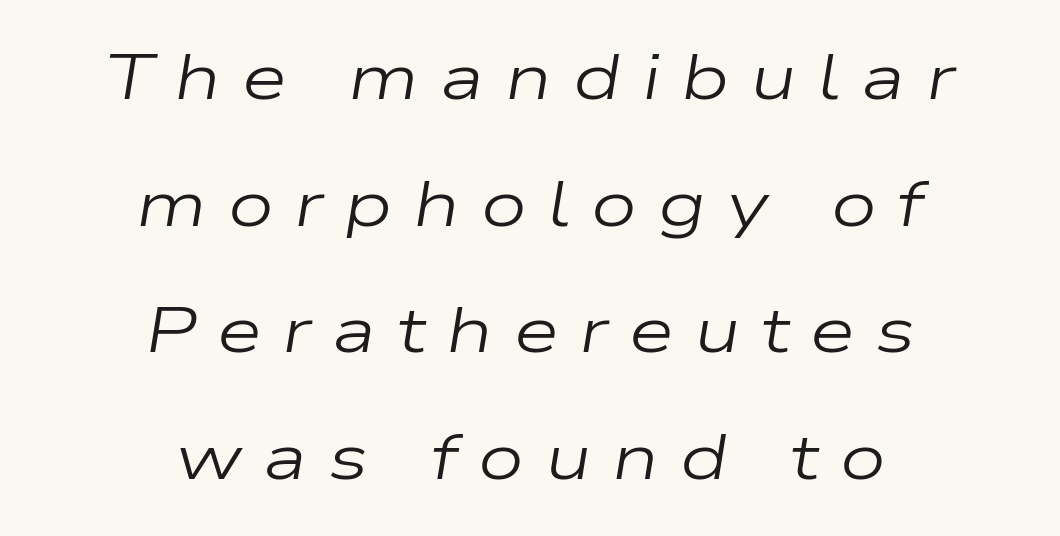
{"italic": "yes", "lean": "right", "slant_degrees": 9, "bold": "no", "weight": "regular", "width": "wide", "stroke_contrast": "low", "x_height": "medium", "monospaced": "no", "underline": "no", "align": "center", "line_spacing": "loose", "line_spacing_ratio": 1.95, "letter_spacing": "wide", "letter_spacing_em": 0.32, "glyph_px": 65}
